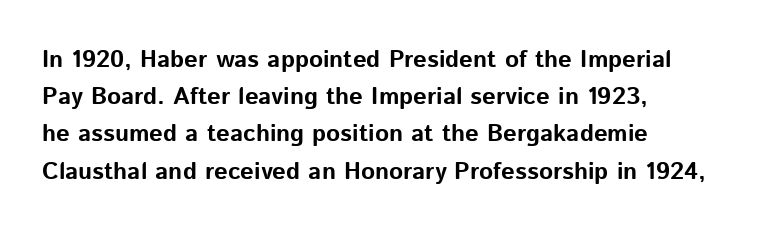
{"italic": "no", "bold": "yes", "underline": "no", "align": "left", "line_spacing": "normal", "line_spacing_ratio": 1.55, "letter_spacing": "normal", "letter_spacing_em": 0.0, "glyph_px": 24}
